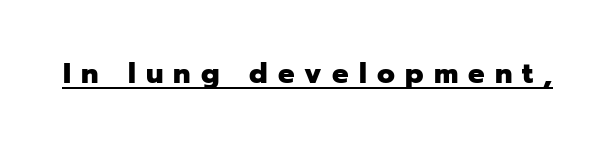
Q: Is the text bold? A: Yes.
Q: Is the text italic (slanted)? A: No, it is upright.
Q: Is the typeface a serif or a sans-serif typeface? A: Sans-serif.
Q: Is the text underlined? A: Yes.
Q: Is the spacing between letters normal or unusually wide? A: Unusually wide.
Q: Width (condensed, normal, or wide)? A: Normal.
Q: Stroke contrast? A: Low.
Q: x-height? A: Medium.
Q: Monospaced? A: No.
